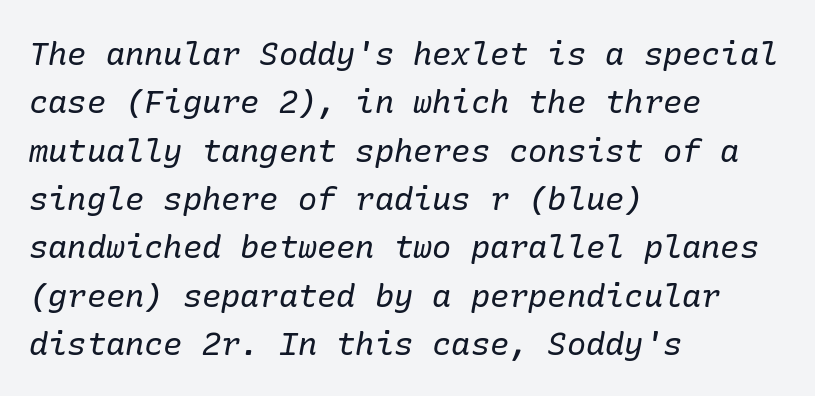
The image shows 32 px regular-weight type, italic (leaning right); set left-aligned, normal line spacing (1.51x), normal letter spacing, not underlined; low stroke contrast and a medium x-height.
